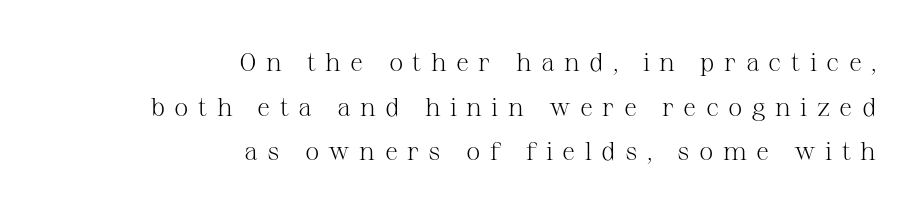
The image shows 26 px text type, upright; set right-aligned, line spacing 1.72x, unusually wide letter spacing (+0.36 em), not underlined.
